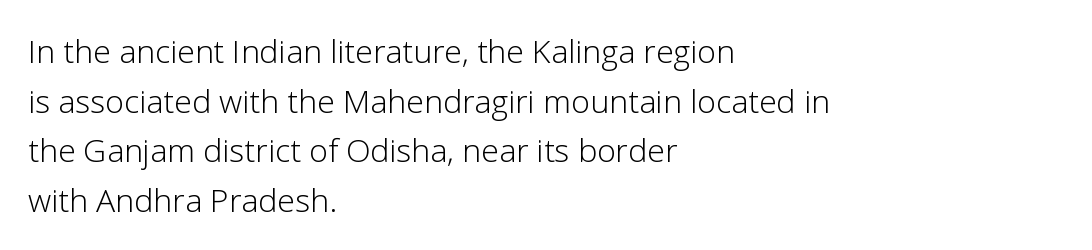
{"serif": "no", "italic": "no", "bold": "no", "weight": "light", "width": "normal", "stroke_contrast": "low", "x_height": "medium", "monospaced": "no", "underline": "no", "align": "left", "line_spacing": "normal", "line_spacing_ratio": 1.55, "letter_spacing": "normal", "letter_spacing_em": 0.0, "glyph_px": 32}
